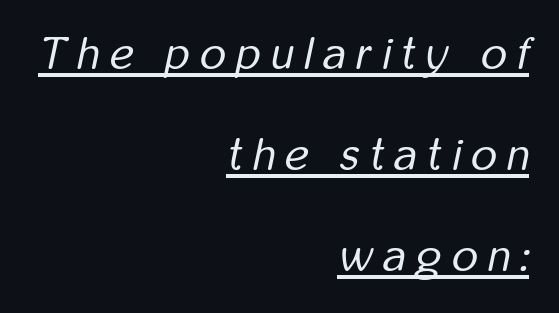
Stroke thickness stays within the range of a standard reading face or lighter. This sample has the flowing, uneven cadence of proportional lettering. Right-aligned paragraph, ragged on the left. Glyph-to-glyph distance is far greater than everyday printed text. Rows of type keep a wide berth in the vertical direction.
